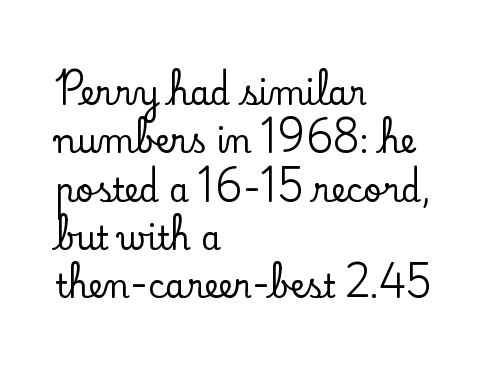
Q: Is the text italic (slanted)? A: No, it is upright.
Q: Is the typeface a serif or a sans-serif typeface? A: Serif.
Q: Is the text underlined? A: No.
Q: How is the paragraph aligned? A: Left-aligned.
Q: Is the spacing between letters normal or unusually wide? A: Normal.
Q: Is the spacing between lines tight, normal or loose? A: Normal.
Q: Width (condensed, normal, or wide)? A: Normal.
Q: Stroke contrast? A: Low.
Q: x-height? A: Small.
Q: Monospaced? A: No.
